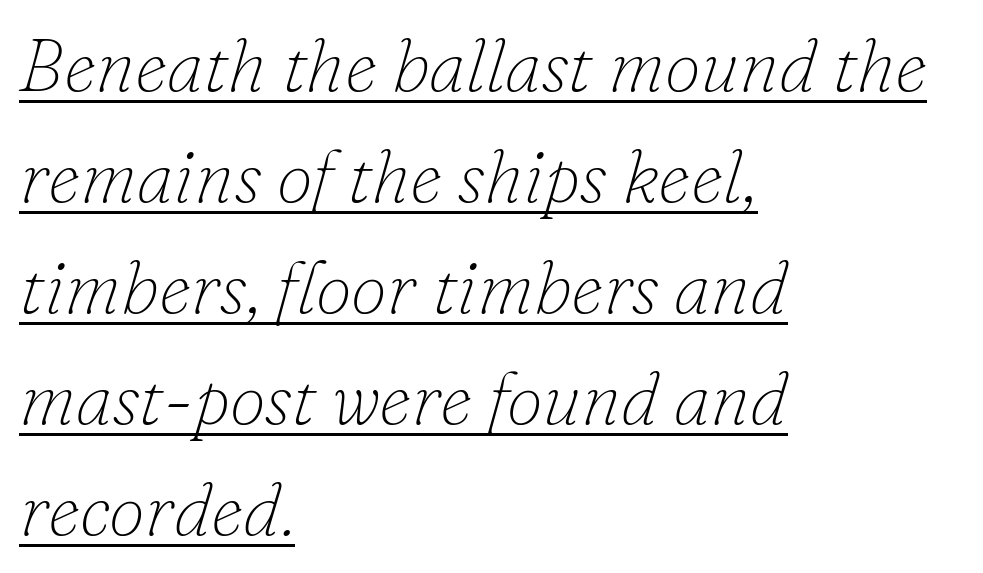
Q: Is the text bold? A: No.
Q: Is the text italic (slanted)? A: Yes, it leans right by about 16 degrees.
Q: Is the typeface a serif or a sans-serif typeface? A: Serif.
Q: Is the text underlined? A: Yes.
Q: How is the paragraph aligned? A: Left-aligned.
Q: Is the spacing between letters normal or unusually wide? A: Normal.
Q: Is the spacing between lines tight, normal or loose? A: Normal.
Q: Width (condensed, normal, or wide)? A: Normal.
Q: Stroke contrast? A: Low.
Q: x-height? A: Small.
Q: Monospaced? A: No.
